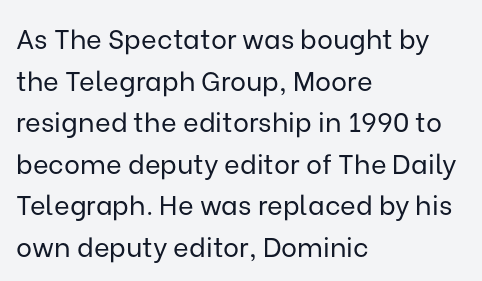
The image shows 27 px text type, upright; set left-aligned, normal line spacing (1.54x), normal letter spacing, not underlined.
